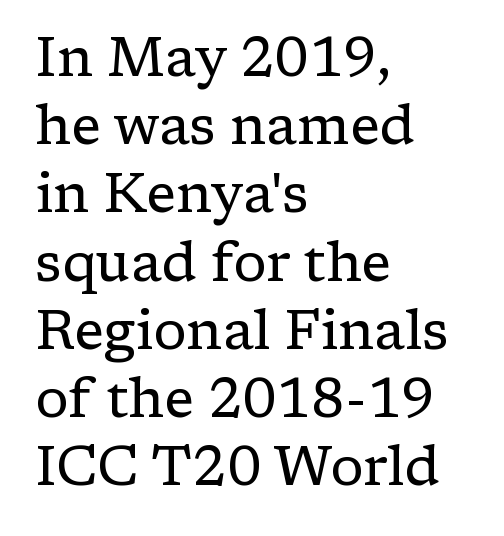
The cut favours lightness, reaching ordinary text weight at its darkest. This is roman type, the default non-slanted kind. Nothing unusual about the tracking: characters are spaced as the font intends. Clear beneath every line of the passage. This sample has the flowing, uneven cadence of proportional lettering. Does the copy run flush right? No — it runs flush left.
